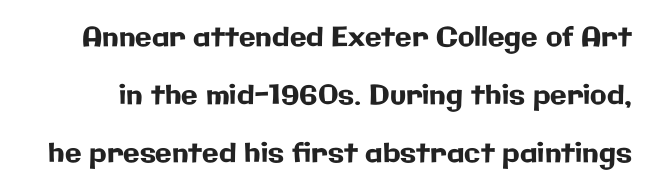
The image shows 27 px text type, upright; set loose line spacing (2.14x), normal letter spacing, not underlined.
